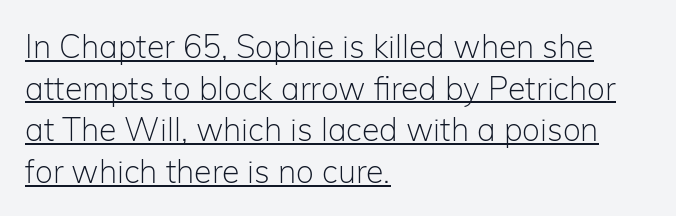
{"serif": "no", "italic": "no", "bold": "no", "weight": "light", "width": "normal", "stroke_contrast": "low", "x_height": "medium", "monospaced": "no", "underline": "yes", "align": "left", "line_spacing": "normal", "line_spacing_ratio": 1.3, "letter_spacing": "normal", "letter_spacing_em": 0.0, "glyph_px": 32}
